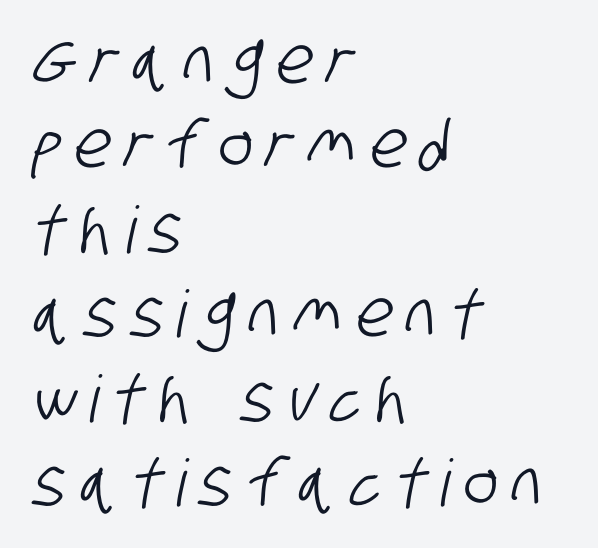
Rows of type keep a routine distance in the vertical direction. Line beginnings align vertically; line endings do not. Clear beneath every line of the passage. This rendering widens character spacing well past its baseline value.
